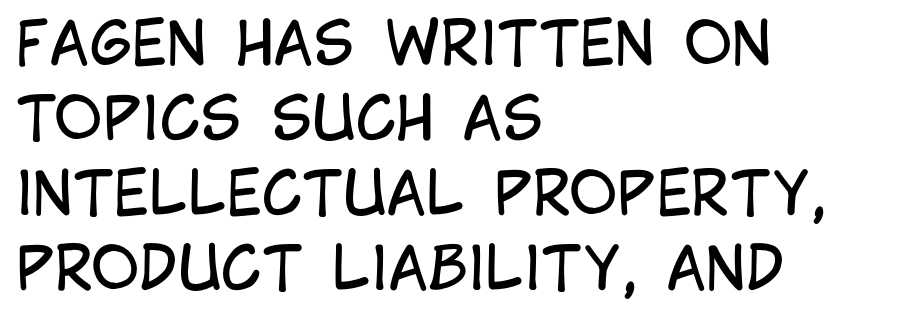
The image shows 59 px regular-weight, condensed sans-serif type, upright; set left-aligned, normal line spacing (1.27x), normal letter spacing, not underlined; low stroke contrast and a large x-height.
